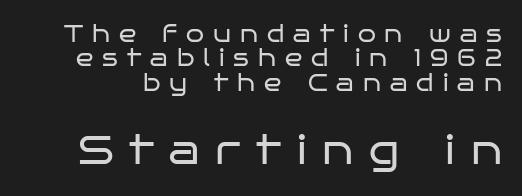
Leading is clearly below the norm, producing a dense column. These lines are composed in type without serifs. Looks like regular typesetting: each glyph gets only the width it needs. You could only call the tracking loose — the letters float apart. The letters stand upright; this is a roman face. Letters have the restrained weight of plain body copy at most.
